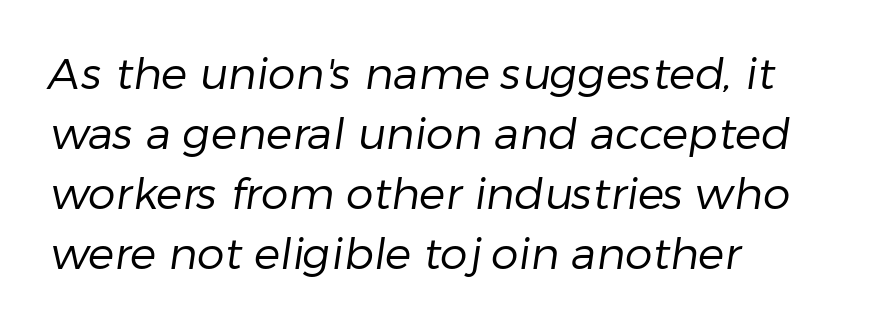
The zone under the glyphs is completely vacant. Each new line begins a customary step beneath the previous one. Weight: regular or lighter. Notice how the passage keeps a crisp vertical edge on the left only. The face used here is proportionally spaced, like ordinary book or web type. Classification — sans serif.
